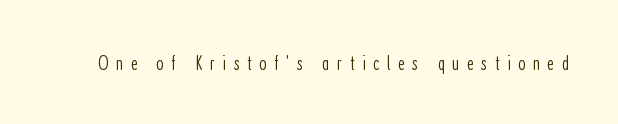
Each stroke keeps to a modest, everyday thickness or less. The letters stand upright; this is a roman face. The tracking reads as deliberately expanded to a designer's eye. Each row of text sits above clean, open space.
